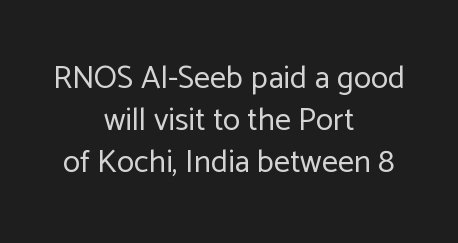
{"serif": "no", "italic": "no", "bold": "no", "weight": "regular", "width": "normal", "stroke_contrast": "low", "x_height": "medium", "monospaced": "no", "underline": "no", "align": "center", "line_spacing": "normal", "line_spacing_ratio": 1.32, "letter_spacing": "normal", "letter_spacing_em": 0.0, "glyph_px": 32}
